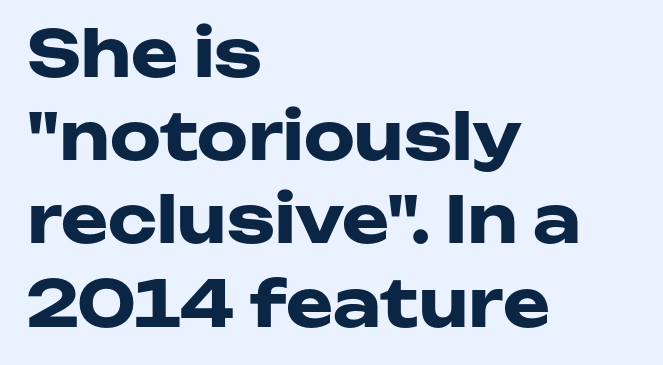
The image shows 64 px heavy, wide sans-serif type, upright; set left-aligned, normal line spacing (1.3x), normal letter spacing, not underlined; low stroke contrast and a medium x-height.
